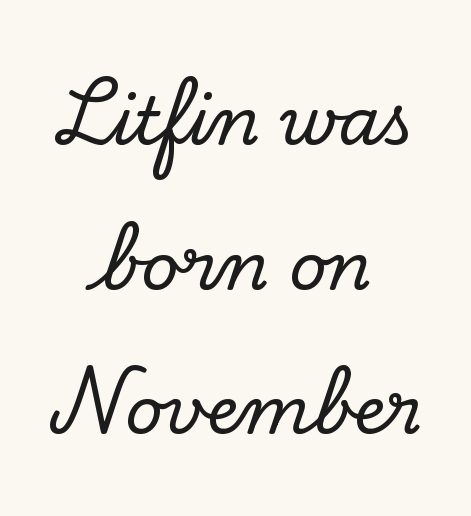
Do the characters align in a grid? No, the font is proportional. This sample uses a serif face. These lines stand farther apart than default settings would place them. Type without underlining. Students, note that the glyphs here touch the page at normal intervals.
